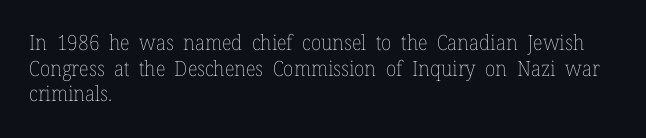
The image shows 21 px text type, upright; set left-aligned, line spacing 1.22x, normal letter spacing, not underlined.
